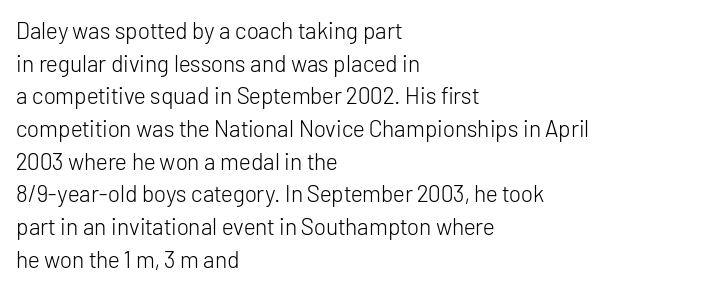
The image shows 23 px text type, upright; set left-aligned, normal line spacing (1.42x), normal letter spacing, not underlined.
